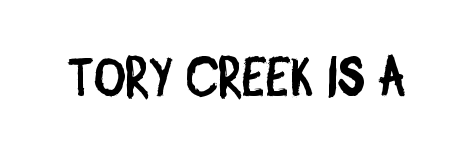
Q: Is the typeface a serif or a sans-serif typeface? A: Sans-serif.
Q: Is the text underlined? A: No.
Q: Is the spacing between letters normal or unusually wide? A: Normal.
Q: Width (condensed, normal, or wide)? A: Condensed.
Q: Stroke contrast? A: Low.
Q: x-height? A: Large.
Q: Monospaced? A: No.
